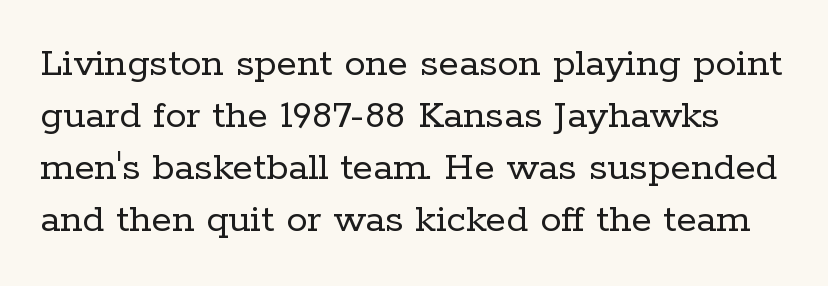
The characters display serif detailing at their extremities. Summary of weight: not heavy and not bold. The face used here is proportionally spaced, like ordinary book or web type. The axis of the letterforms is exactly vertical.
